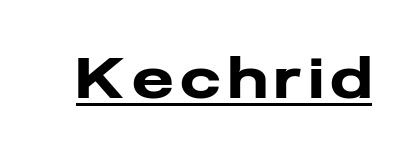
{"serif": "no", "italic": "no", "bold": "yes", "weight": "heavy", "width": "normal", "stroke_contrast": "low", "x_height": "medium", "monospaced": "no", "underline": "yes", "glyph_px": 57}
